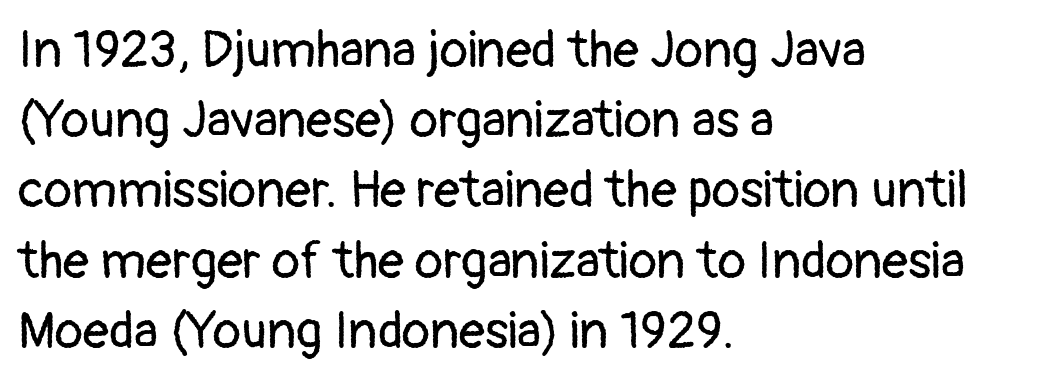
{"serif": "no", "italic": "no", "bold": "no", "weight": "regular", "width": "normal", "stroke_contrast": "low", "x_height": "medium", "monospaced": "no", "underline": "no", "align": "left", "line_spacing": "normal", "line_spacing_ratio": 1.35, "letter_spacing": "normal", "letter_spacing_em": 0.0, "glyph_px": 52}
